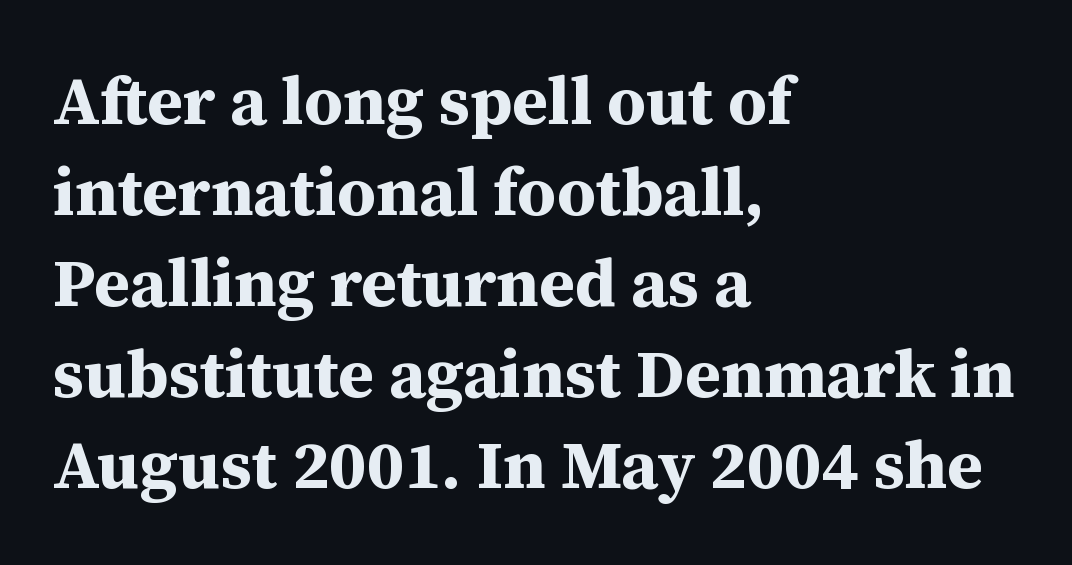
The image shows 68 px bold serif type, upright; set left-aligned, normal line spacing (1.34x), normal letter spacing, not underlined; medium stroke contrast and a medium x-height.
